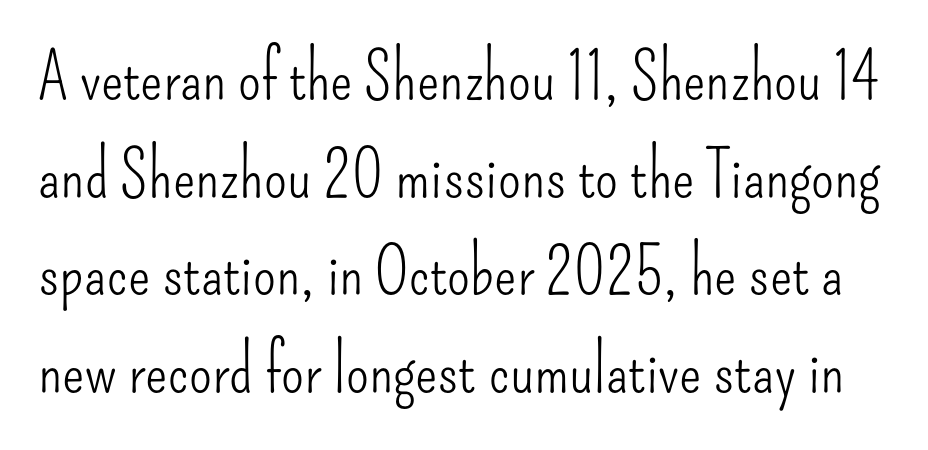
The image shows 66 px light, condensed sans-serif type, upright; set normal line spacing (1.48x), normal letter spacing, not underlined; low stroke contrast and a small x-height.
